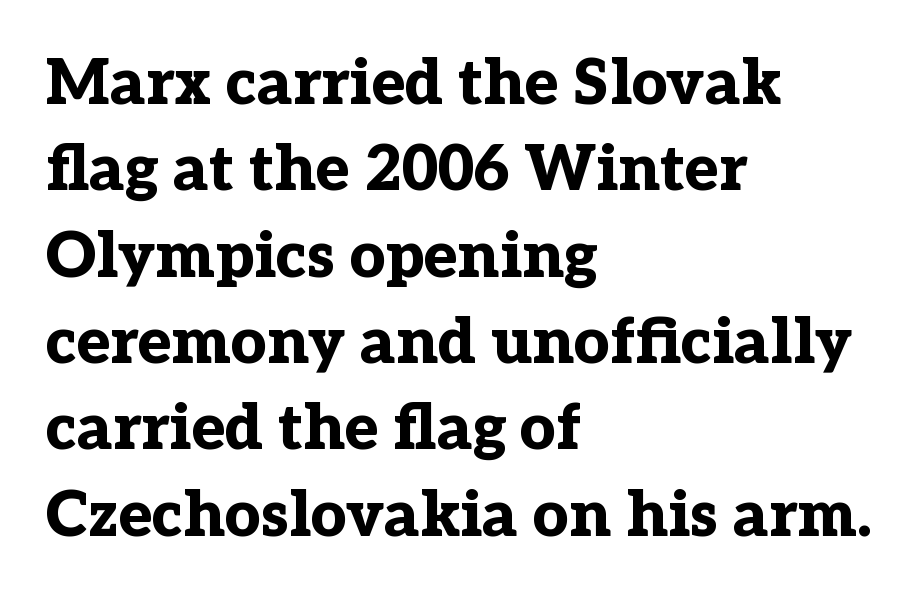
Emphasis by weight is at full strength: bold. Summary of vertical rhythm: regular, with standard interline spacing. Are there feet on the stems? There are — it's a serif. These lines are rendered in a variable-pitch font. Tall strokes in this sample are plumb rather than angled. Is the block centered? No — it sits flush against the left margin.
